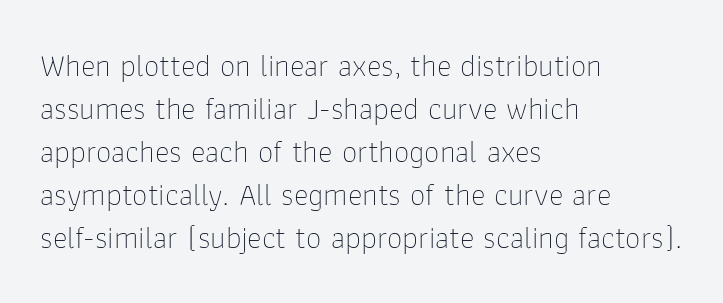
Q: Is the text bold? A: No.
Q: Is the text italic (slanted)? A: No, it is upright.
Q: Is the typeface a serif or a sans-serif typeface? A: Sans-serif.
Q: Is the text underlined? A: No.
Q: How is the paragraph aligned? A: Left-aligned.
Q: Is the spacing between letters normal or unusually wide? A: Normal.
Q: Is the spacing between lines tight, normal or loose? A: Normal.
Q: Width (condensed, normal, or wide)? A: Normal.
Q: Stroke contrast? A: Low.
Q: x-height? A: Medium.
Q: Monospaced? A: No.
